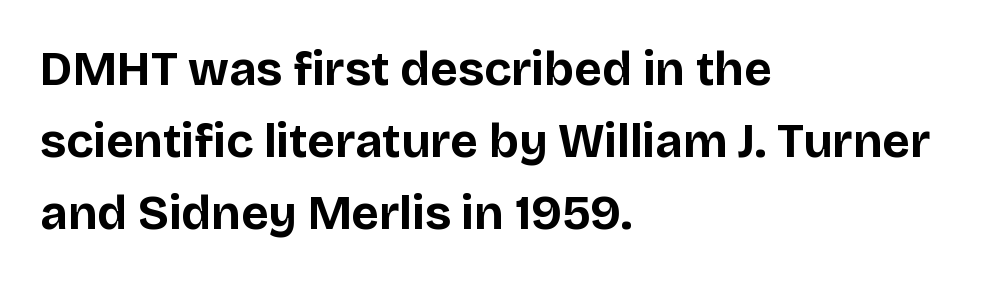
The image shows 48 px bold sans-serif type, upright; set left-aligned, normal line spacing (1.5x), normal letter spacing, not underlined; low stroke contrast and a large x-height.
